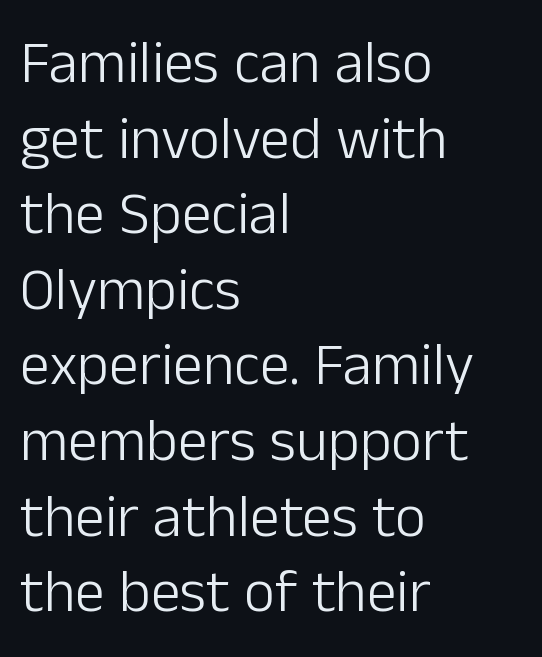
The image shows 60 px light sans-serif type, upright; set left-aligned, normal line spacing (1.26x), normal letter spacing, not underlined; low stroke contrast and a medium x-height.
